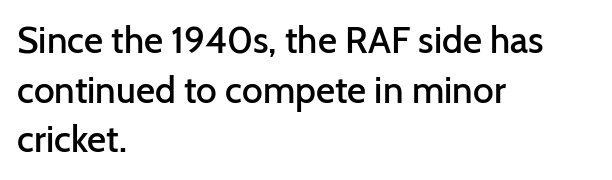
Typesetter's note: demi weight, one step under bold. Line spacing here is normal. Reading down the block, your eye returns to a fixed left position each line. These lines are composed in type without serifs. You could call the tracking neutral — neither tight nor loose.
